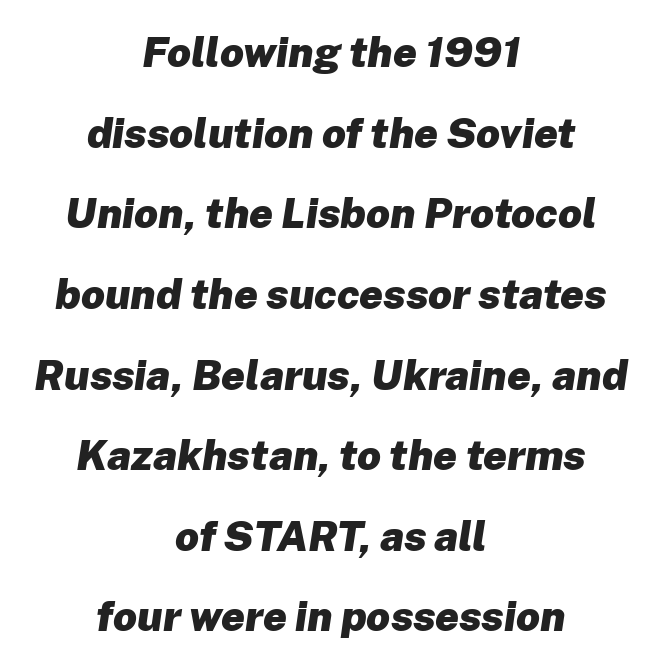
{"italic": "yes", "lean": "right", "slant_degrees": 8, "bold": "yes", "weight": "heavy", "width": "normal", "stroke_contrast": "low", "x_height": "medium", "monospaced": "no", "underline": "no", "align": "center", "line_spacing": "loose", "line_spacing_ratio": 1.92, "letter_spacing": "normal", "letter_spacing_em": 0.0, "glyph_px": 42}
